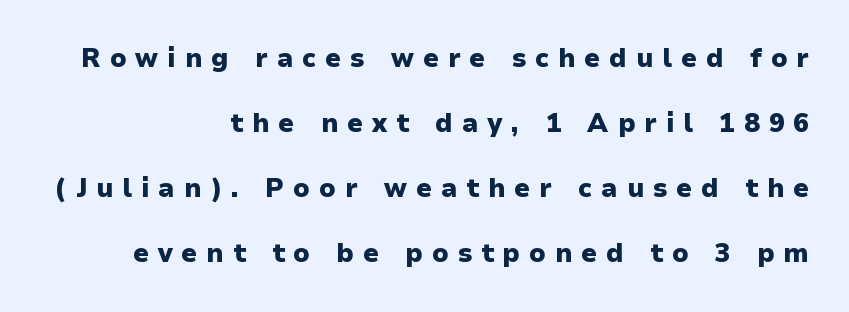
Q: Is the text bold? A: Yes.
Q: Is the text italic (slanted)? A: No, it is upright.
Q: Is the text underlined? A: No.
Q: How is the paragraph aligned? A: Right-aligned.
Q: Is the spacing between letters normal or unusually wide? A: Unusually wide.
Q: Is the spacing between lines tight, normal or loose? A: Loose.
